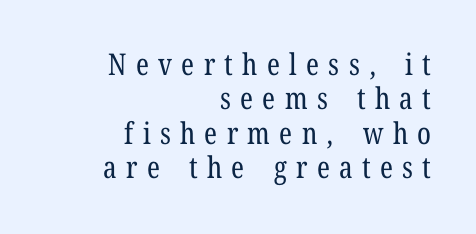
The image shows 30 px regular-weight, condensed serif type, upright; set right-aligned, tight line spacing (1.15x), unusually wide letter spacing (+0.31 em), not underlined; low stroke contrast and a medium x-height.
